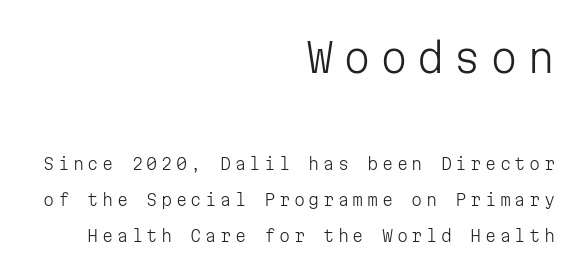
{"serif": "no", "italic": "no", "bold": "no", "weight": "light", "width": "normal", "stroke_contrast": "low", "x_height": "medium", "monospaced": "yes", "underline": "no", "align": "right", "line_spacing": "loose", "line_spacing_ratio": 2.23, "letter_spacing": "wide", "letter_spacing_em": 0.22, "larger_block": "first", "size_ratio": 2.5, "glyph_px": 40}
